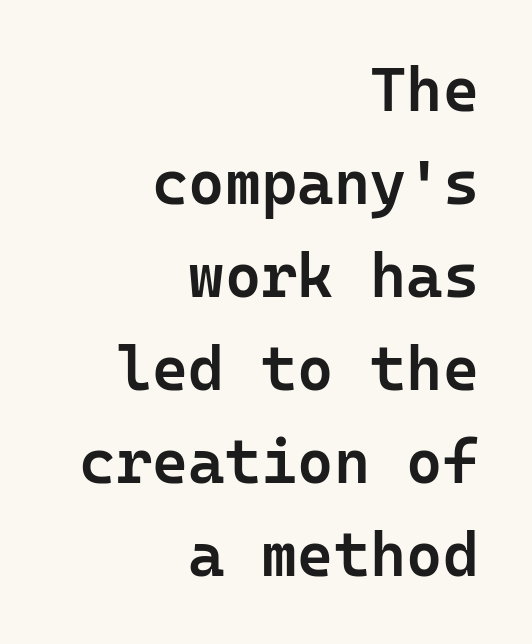
Spacing verdict: monospaced, one width for all characters. Line ends are locked; line starts wander. A fair bit of extra ink — the face is semibold, not bold. Anything drawn beneath the words? Only blank space.
